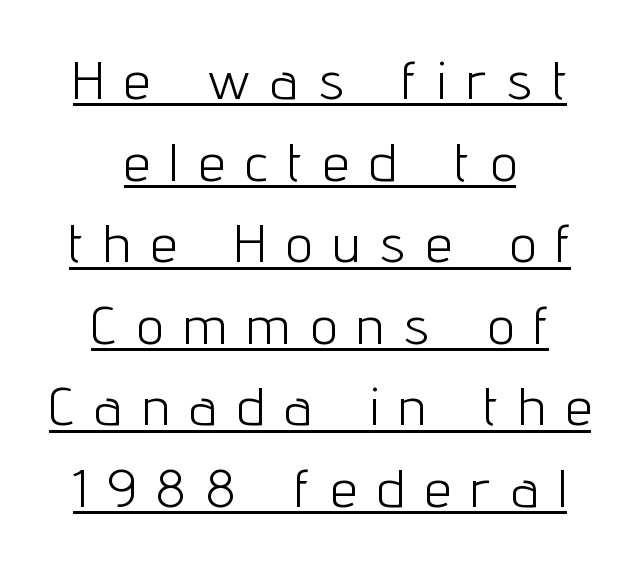
What stands out about the letter spacing? Its width — letters are far apart. The passage shown is typed in a proportional face where columns would drift. Rows of type keep a routine distance in the vertical direction. Check where the strokes stop: nothing finishes them off — pure sans. The face used here appears with an underline applied. The lines are quadded center.
